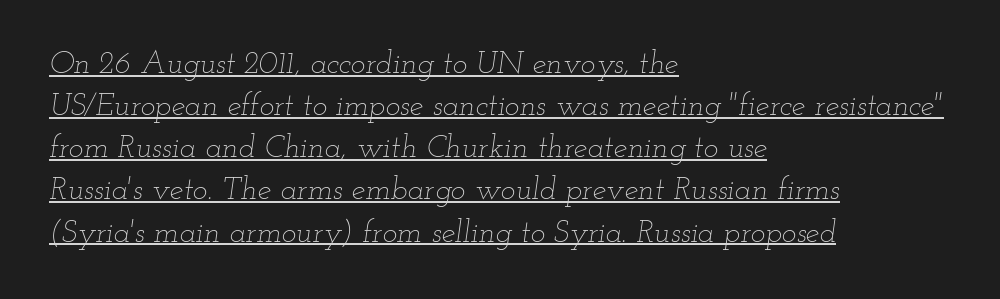
Weight: regular or lighter. The whole block is typeset with a tilt. This rendering features underlined lettering. Each line starts at the same left margin while the right side varies. Here the designer chose a conventional face with non-uniform glyph widths.
